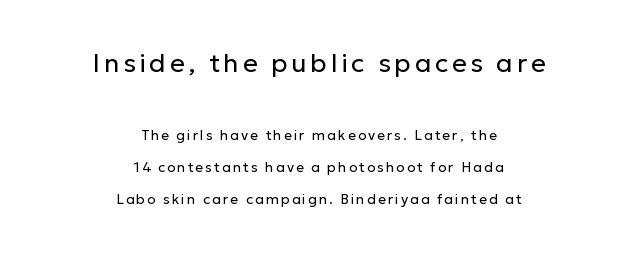
Summary of weight: not heavy and not bold. Widely set lines give the paragraph a tall, airy silhouette. Bigger letters appear in the top chunk; the bottom chunk is reduced. The passage shown is not underscored anywhere.
